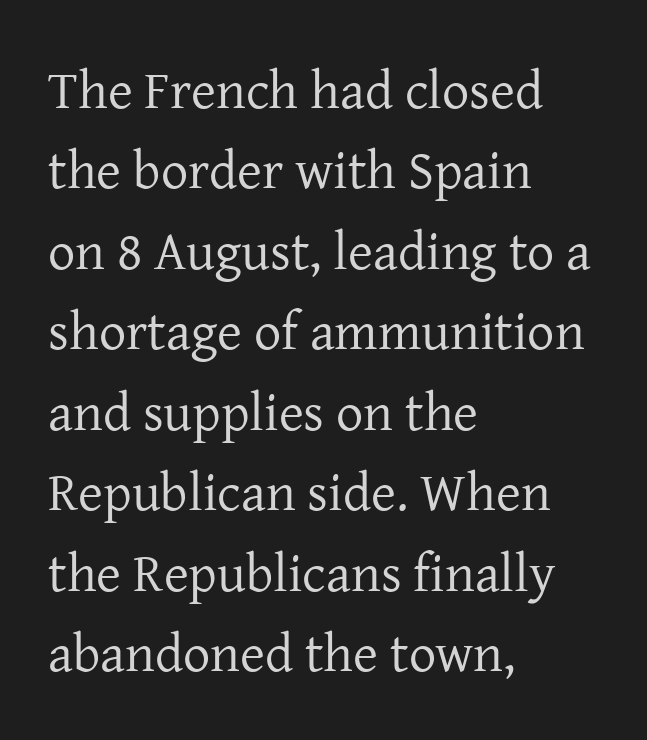
The passage shown is typed in a proportional face where columns would drift. Notice how descenders clear the ascenders below comfortably — that's standard leading. Letter spacing: default. Does the type have serifs? Yes, each stem ends in a small foot. The lines are quadded left. The font's upright variant was chosen for this text.
